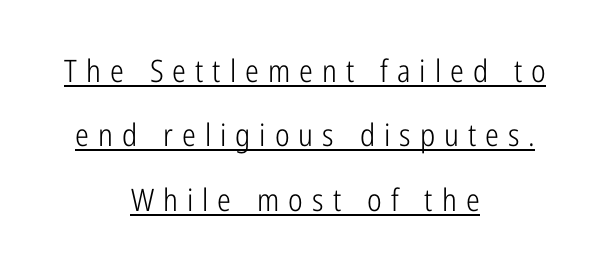
The image shows 31 px light, condensed sans-serif type, upright; set centered, loose line spacing (2.08x), unusually wide letter spacing (+0.29 em), underlined; low stroke contrast and a medium x-height.
